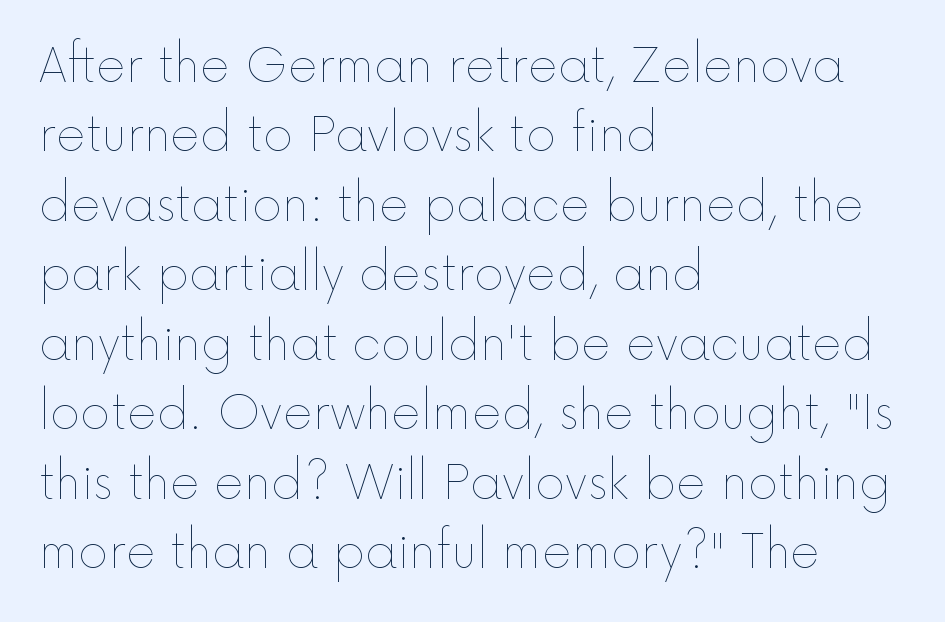
The image shows 46 px thin type, upright; set left-aligned, normal line spacing (1.51x), normal letter spacing, not underlined; a medium x-height.
